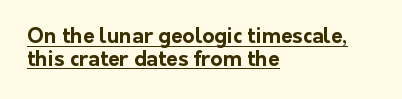
Tracking value appears to be zero — textbook default spacing. Baseline-to-baseline distance is barely more than the letter height. Italic? Not at all — the glyphs are vertical. Is the block centered? No — it sits flush against the left margin.
